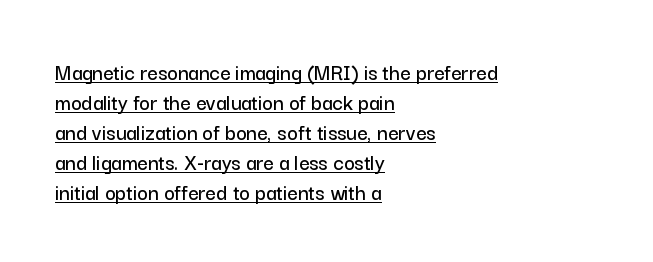
The image shows 23 px text type, upright; set left-aligned, normal line spacing (1.3x), normal letter spacing, underlined.
